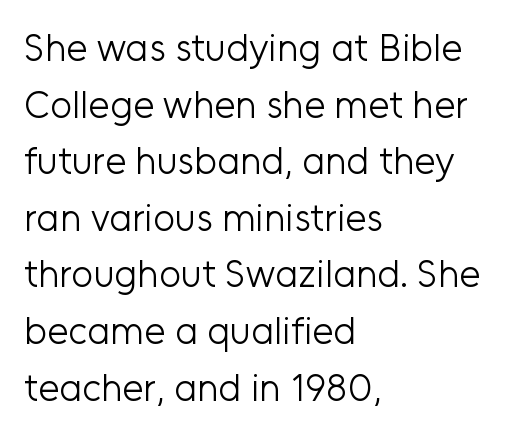
{"serif": "no", "italic": "no", "bold": "no", "weight": "light", "width": "normal", "stroke_contrast": "low", "x_height": "medium", "monospaced": "no", "underline": "no", "align": "left", "line_spacing": "normal", "line_spacing_ratio": 1.49, "letter_spacing": "normal", "letter_spacing_em": 0.0, "glyph_px": 38}
